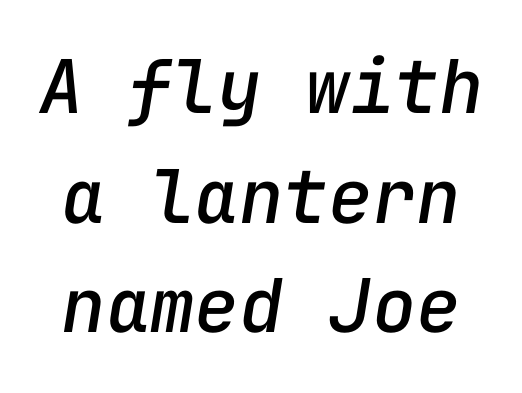
Q: Is the text italic (slanted)? A: Yes, it leans right by about 9 degrees.
Q: Is the text underlined? A: No.
Q: Is the spacing between letters normal or unusually wide? A: Normal.
Q: Is the spacing between lines tight, normal or loose? A: Normal.
Q: Width (condensed, normal, or wide)? A: Normal.
Q: Stroke contrast? A: Low.
Q: x-height? A: Medium.
Q: Monospaced? A: Yes.
